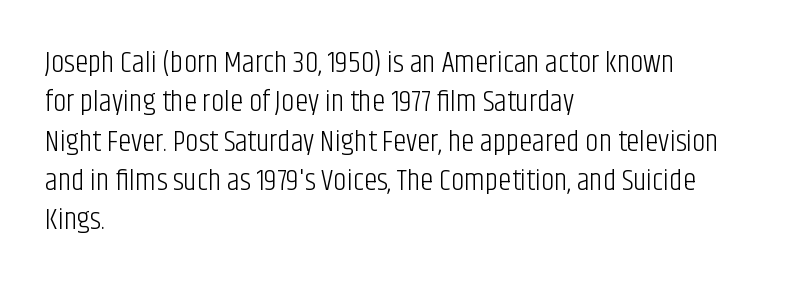
{"serif": "no", "italic": "no", "bold": "no", "weight": "light", "width": "condensed", "stroke_contrast": "low", "x_height": "large", "monospaced": "no", "underline": "no", "align": "left", "line_spacing": "normal", "line_spacing_ratio": 1.31, "letter_spacing": "normal", "letter_spacing_em": 0.0, "glyph_px": 30}
